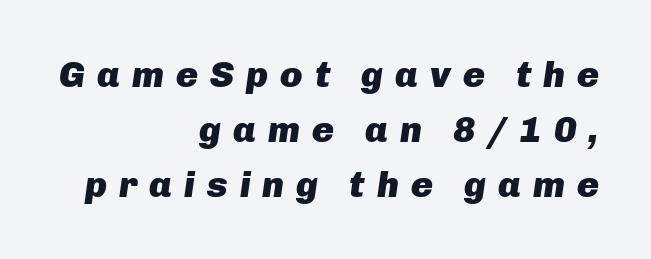
{"italic": "yes", "lean": "right", "slant_degrees": 8, "bold": "yes", "weight": "heavy", "width": "normal", "stroke_contrast": "low", "x_height": "medium", "monospaced": "no", "underline": "no", "align": "right", "line_spacing": "normal", "line_spacing_ratio": 1.48, "letter_spacing": "wide", "letter_spacing_em": 0.32, "glyph_px": 37}
